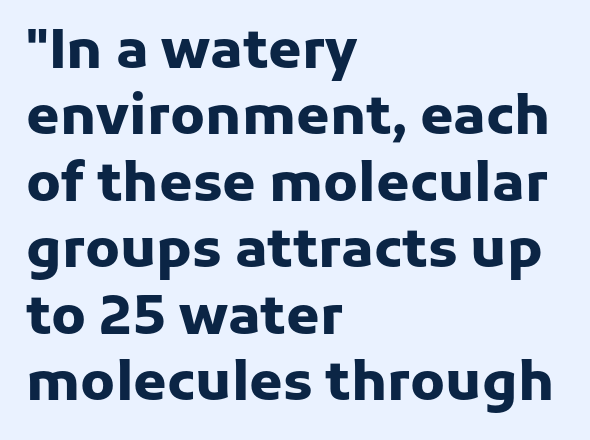
The image shows 54 px heavy sans-serif type, upright; set left-aligned, line spacing 1.23x, normal letter spacing, not underlined; low stroke contrast and a medium x-height.
